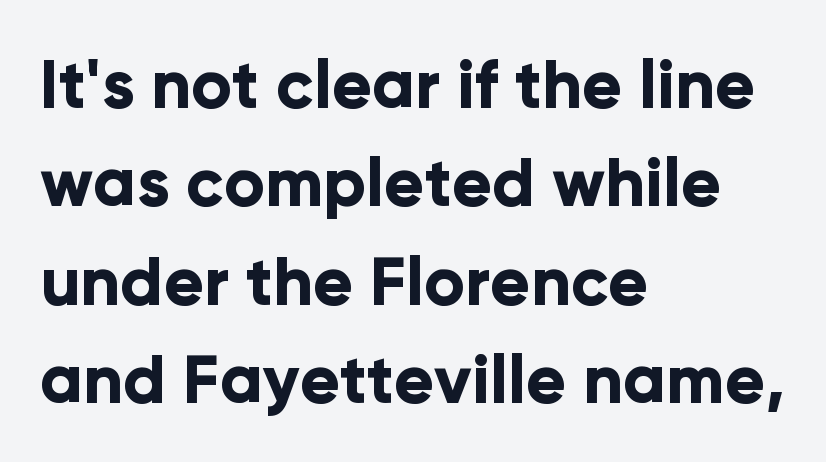
{"serif": "no", "italic": "no", "bold": "yes", "weight": "bold", "width": "normal", "stroke_contrast": "low", "x_height": "medium", "monospaced": "no", "underline": "no", "align": "left", "line_spacing": "normal", "line_spacing_ratio": 1.47, "letter_spacing": "normal", "letter_spacing_em": 0.0, "glyph_px": 67}
